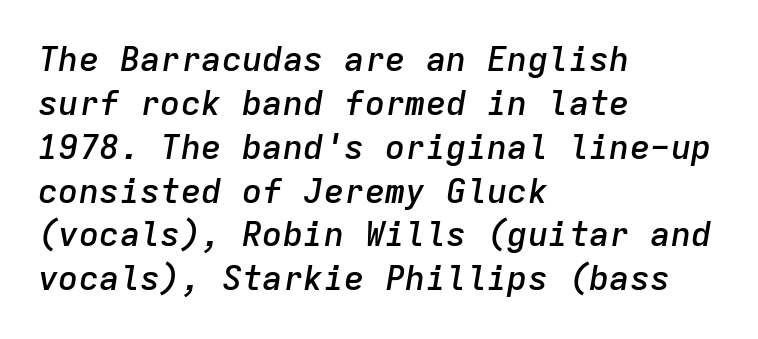
Type without underlining. Compared with typical paragraphs, the rows here are spaced about the same. Caption: multi-line text, flush left, ragged right. Does the lettering tilt? It does — this is italic. This rendering leaves character spacing at its baseline value.
